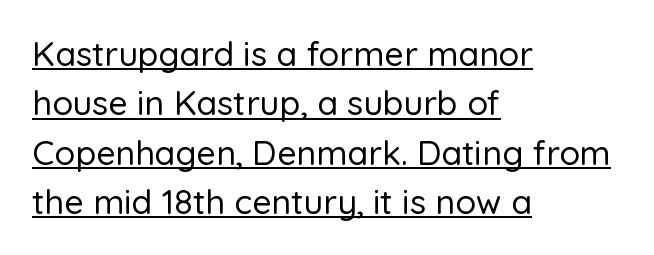
The image shows 34 px sans-serif type, upright; set left-aligned, normal line spacing (1.45x), normal letter spacing, underlined; low stroke contrast and a medium x-height.
